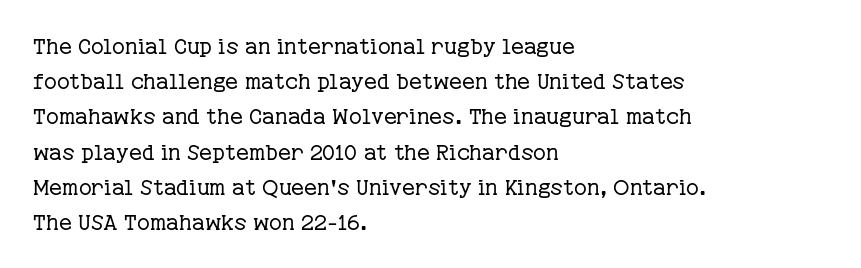
A quiet, ordinary-to-light weight characterises the typeface. Default kerning and tracking; the words read as compact shapes. These lines stack with their left ends in a neat column. The leading is moderate, giving the passage an even texture.
